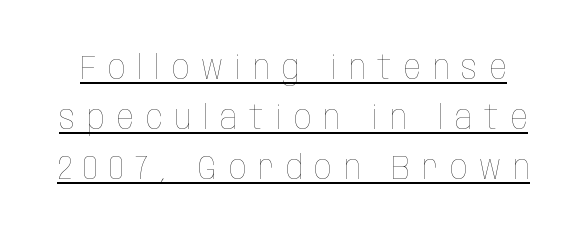
{"italic": "no", "bold": "no", "weight": "thin", "width": "condensed", "stroke_contrast": "low", "x_height": "large", "monospaced": "no", "underline": "yes", "line_spacing": "normal", "line_spacing_ratio": 1.47, "letter_spacing": "wide", "letter_spacing_em": 0.35, "glyph_px": 34}
